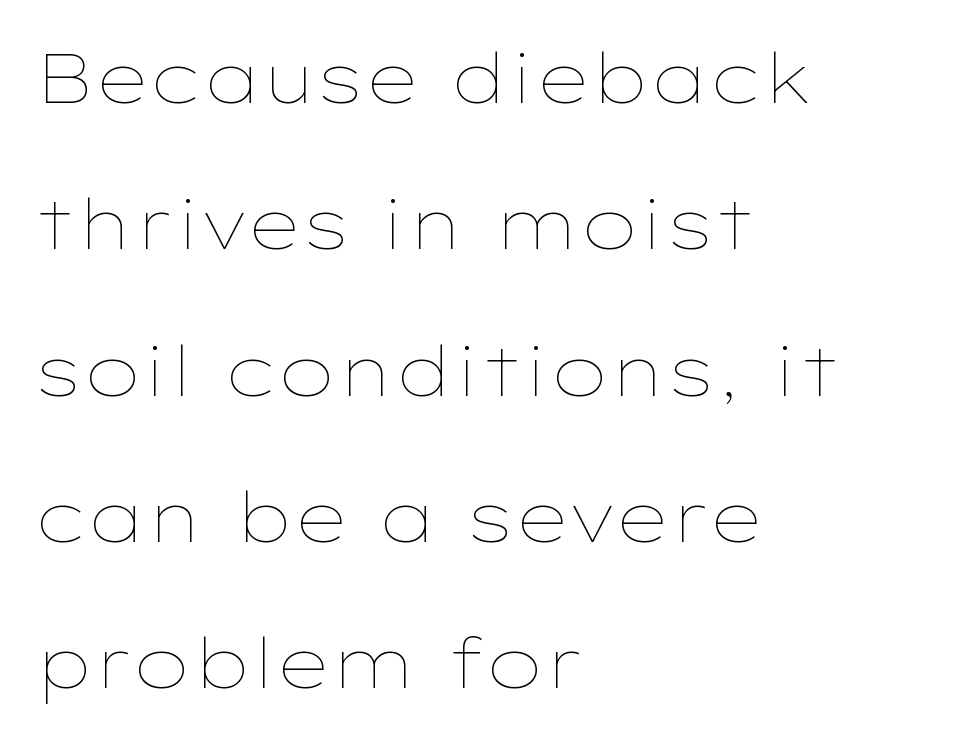
{"italic": "no", "bold": "no", "weight": "thin", "width": "wide", "stroke_contrast": "low", "x_height": "medium", "monospaced": "no", "underline": "no", "align": "left", "line_spacing": "loose", "line_spacing_ratio": 2.12, "letter_spacing": "normal", "letter_spacing_em": 0.0, "glyph_px": 69}
